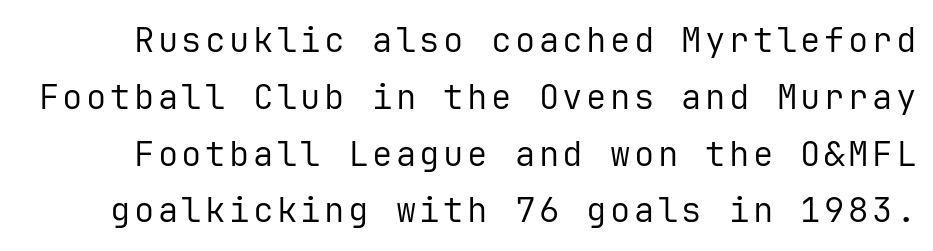
The image shows 34 px regular-weight sans-serif type, upright, monospaced; set normal line spacing (1.67x), not underlined; low stroke contrast and a medium x-height.
